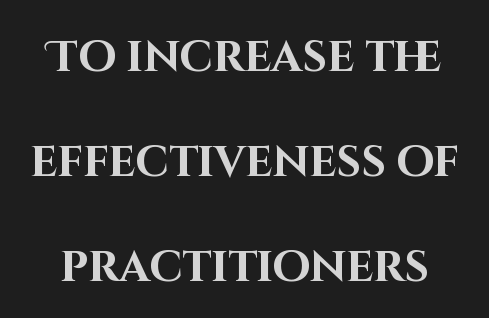
Q: Is the text bold? A: Yes.
Q: Is the text italic (slanted)? A: No, it is upright.
Q: Is the typeface a serif or a sans-serif typeface? A: Sans-serif.
Q: Is the text underlined? A: No.
Q: Is the spacing between letters normal or unusually wide? A: Normal.
Q: Is the spacing between lines tight, normal or loose? A: Loose.
Q: Width (condensed, normal, or wide)? A: Normal.
Q: Stroke contrast? A: High.
Q: x-height? A: Large.
Q: Monospaced? A: No.
